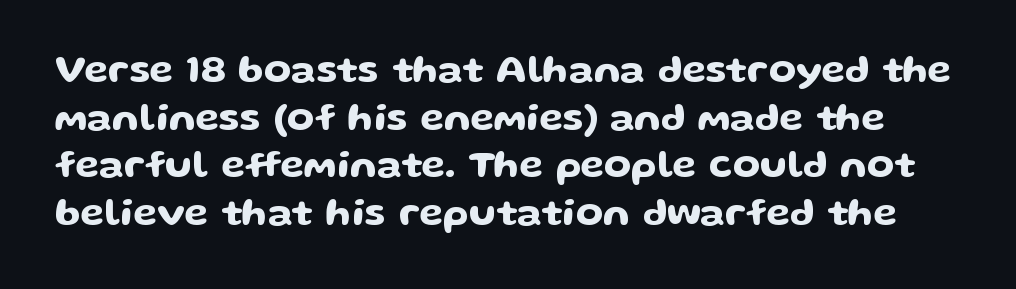
The image shows 39 px wide sans-serif type, upright; set line spacing 1.22x, normal letter spacing, not underlined; low stroke contrast and a medium x-height.
